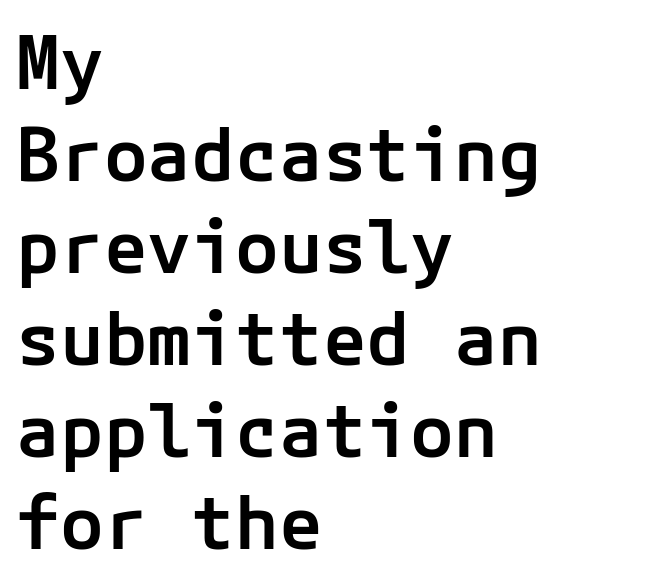
{"serif": "no", "italic": "no", "bold": "semi", "weight": "semibold", "width": "normal", "stroke_contrast": "low", "x_height": "medium", "underline": "no", "align": "left", "line_spacing": "normal", "line_spacing_ratio": 1.26, "letter_spacing": "normal", "letter_spacing_em": 0.0, "glyph_px": 73}
